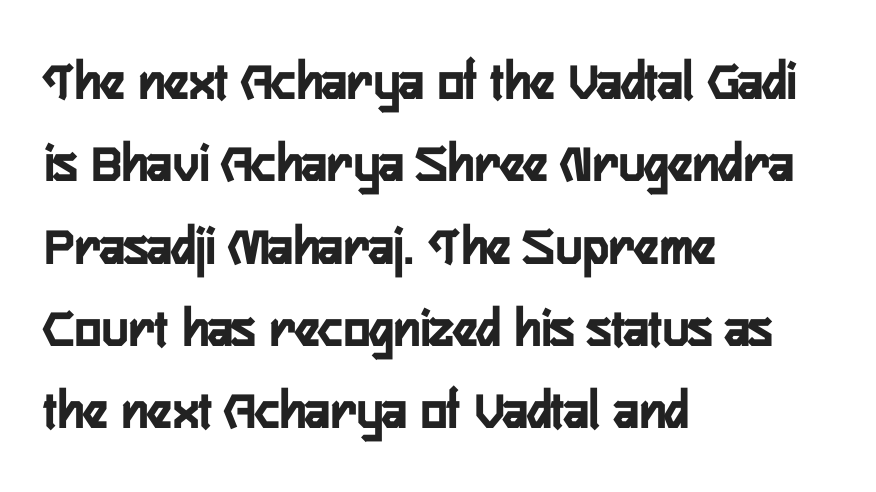
Descenders hang freely into open space. The passage shown stacks its lines at a standard gap. The type sits square on the baseline with zero lean. Line starts are locked; line ends wander.
